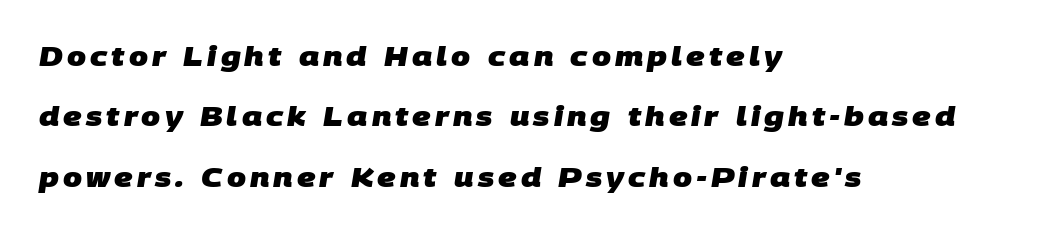
How would I describe the line gaps? Wide and relaxed. The glyphs have the mass of a bold cut. The text block is weighted toward the left margin, trailing off unevenly rightward. Descenders hang freely into open space.
